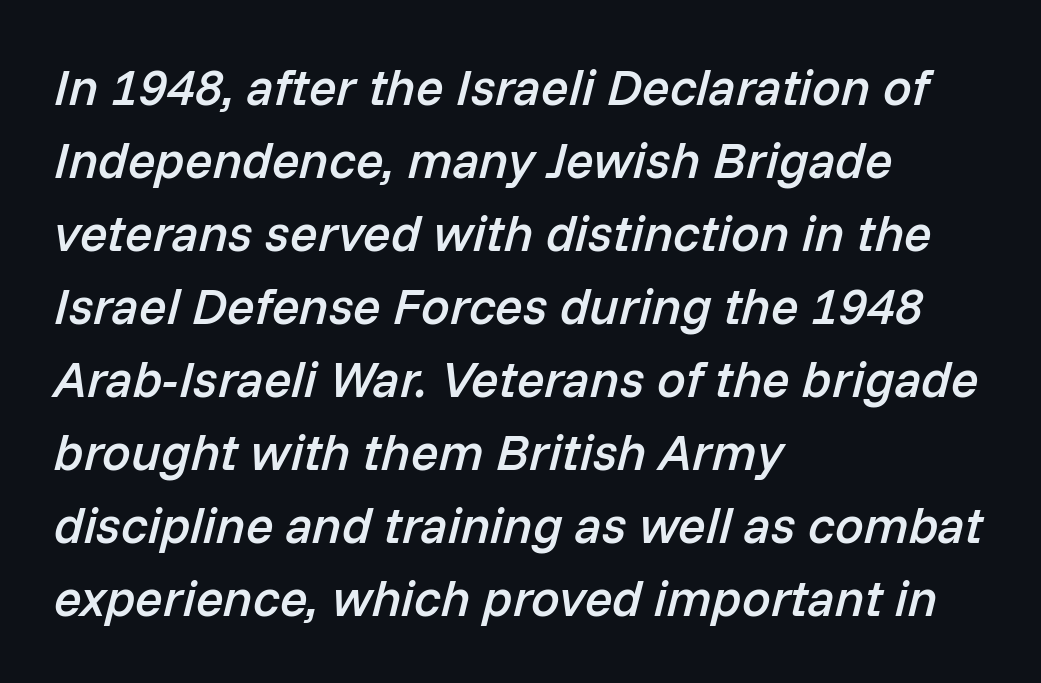
The image shows 51 px semibold type, italic (leaning right); set left-aligned, normal line spacing (1.43x), normal letter spacing, not underlined; low stroke contrast and a medium x-height.
